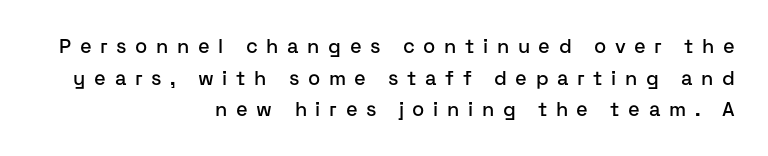
{"italic": "no", "underline": "no", "align": "right", "line_spacing": "normal", "line_spacing_ratio": 1.58, "letter_spacing": "wide", "letter_spacing_em": 0.43, "glyph_px": 20}
